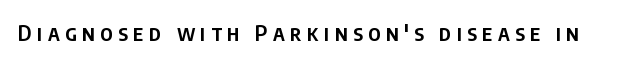
{"italic": "no", "bold": "semi", "underline": "no", "letter_spacing": "wide", "letter_spacing_em": 0.24, "glyph_px": 22}
